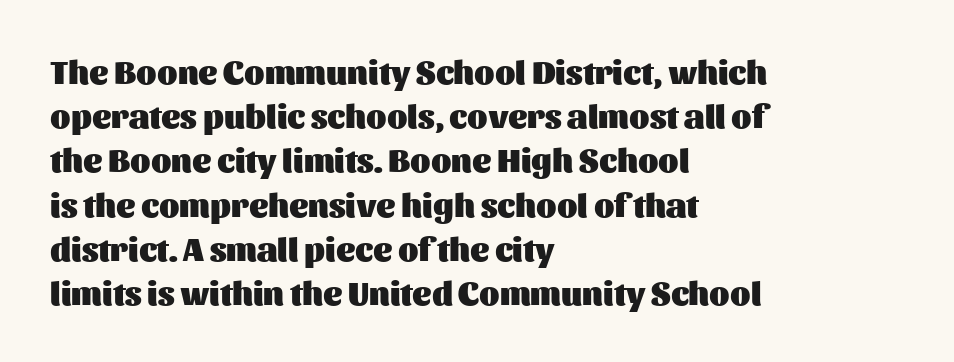
Q: Is the text bold? A: Yes.
Q: Is the text italic (slanted)? A: No, it is upright.
Q: Is the typeface a serif or a sans-serif typeface? A: Sans-serif.
Q: Is the text underlined? A: No.
Q: How is the paragraph aligned? A: Left-aligned.
Q: Is the spacing between letters normal or unusually wide? A: Normal.
Q: Is the spacing between lines tight, normal or loose? A: Normal.
Q: Width (condensed, normal, or wide)? A: Normal.
Q: Stroke contrast? A: Medium.
Q: x-height? A: Medium.
Q: Monospaced? A: No.
